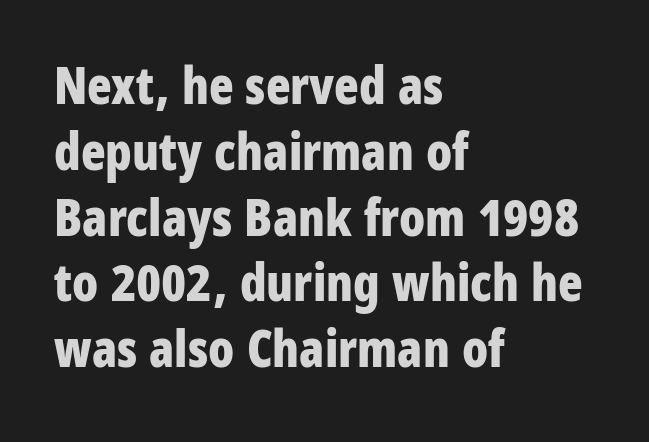
Q: Is the text bold? A: Yes.
Q: Is the text italic (slanted)? A: No, it is upright.
Q: Is the typeface a serif or a sans-serif typeface? A: Sans-serif.
Q: Is the text underlined? A: No.
Q: How is the paragraph aligned? A: Left-aligned.
Q: Is the spacing between letters normal or unusually wide? A: Normal.
Q: Is the spacing between lines tight, normal or loose? A: Normal.
Q: Width (condensed, normal, or wide)? A: Condensed.
Q: Stroke contrast? A: Low.
Q: x-height? A: Large.
Q: Monospaced? A: No.
